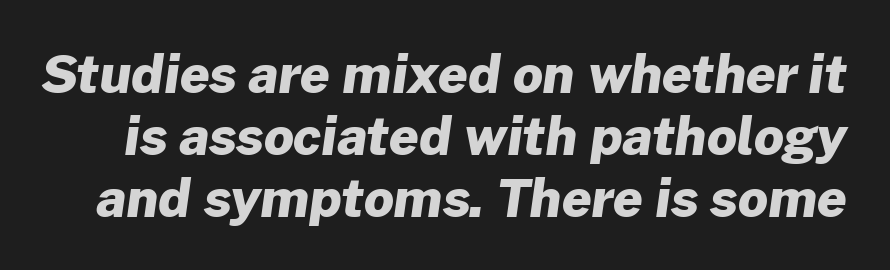
Descenders are the only things crossing below the line. Default kerning and tracking; the words read as compact shapes. Varying glyph widths throughout — classic text-font behaviour. Observe the absence of serifs on each vertical stroke in this sample. Strokes here are thick enough to call this a true bold.
